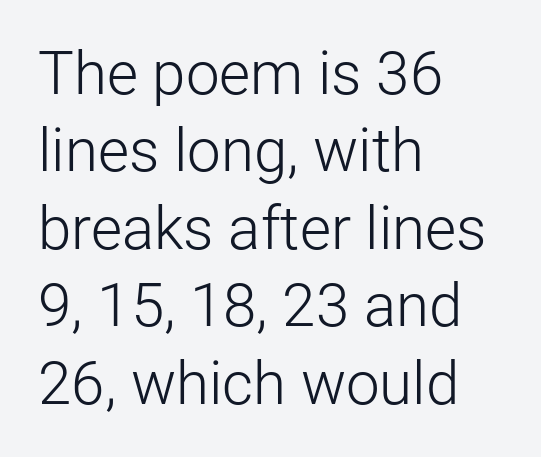
{"serif": "no", "italic": "no", "bold": "no", "weight": "light", "width": "normal", "stroke_contrast": "low", "x_height": "medium", "monospaced": "no", "underline": "no", "align": "left", "line_spacing": "normal", "line_spacing_ratio": 1.29, "letter_spacing": "normal", "letter_spacing_em": 0.0, "glyph_px": 60}
